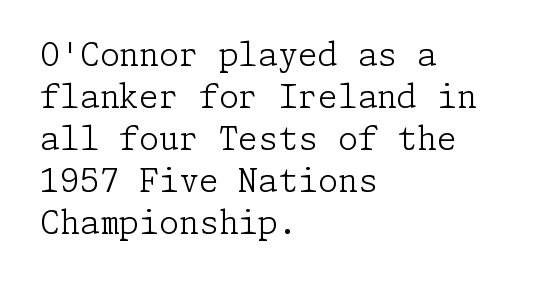
{"serif": "yes", "italic": "no", "bold": "no", "weight": "light", "width": "normal", "stroke_contrast": "low", "x_height": "medium", "underline": "no", "align": "left", "line_spacing": "normal", "line_spacing_ratio": 1.31, "letter_spacing": "normal", "letter_spacing_em": 0.0, "glyph_px": 32}
